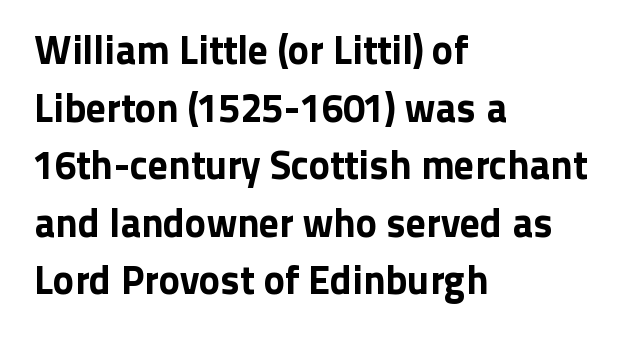
Q: Is the text italic (slanted)? A: No, it is upright.
Q: Is the typeface a serif or a sans-serif typeface? A: Sans-serif.
Q: Is the text underlined? A: No.
Q: How is the paragraph aligned? A: Left-aligned.
Q: Is the spacing between letters normal or unusually wide? A: Normal.
Q: Is the spacing between lines tight, normal or loose? A: Normal.
Q: Width (condensed, normal, or wide)? A: Normal.
Q: Stroke contrast? A: Low.
Q: x-height? A: Medium.
Q: Monospaced? A: No.
